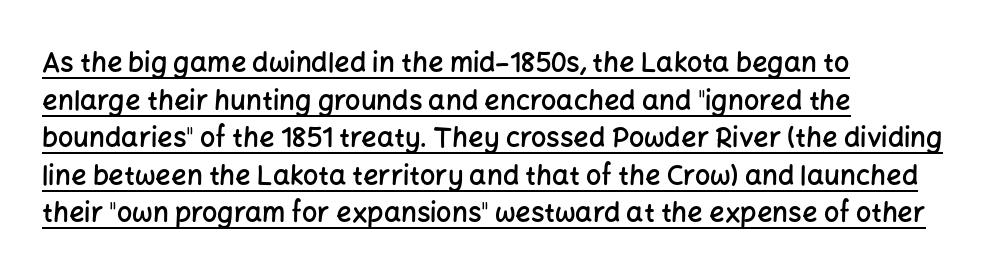
{"italic": "no", "bold": "semi", "underline": "yes", "align": "left", "line_spacing": "normal", "line_spacing_ratio": 1.39, "letter_spacing": "normal", "letter_spacing_em": 0.0, "glyph_px": 27}
